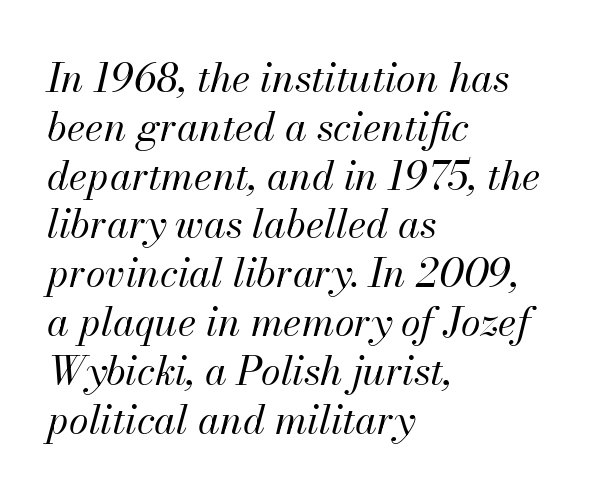
Short note: letters normally spaced. Character widths vary here, with narrow letters taking less room than wide ones. You can tell it's italic because the verticals aren't actually vertical. The baseline area is clear.
